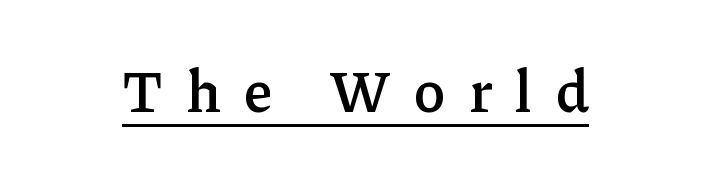
Tracking here is generous; glyphs stand well apart from one another. A somewhat darkened texture: the type is semibold rather than bold. Tall strokes in this sample are plumb rather than angled. Note the varied advance widths — an 'i' is clearly narrower than an 'm'.
